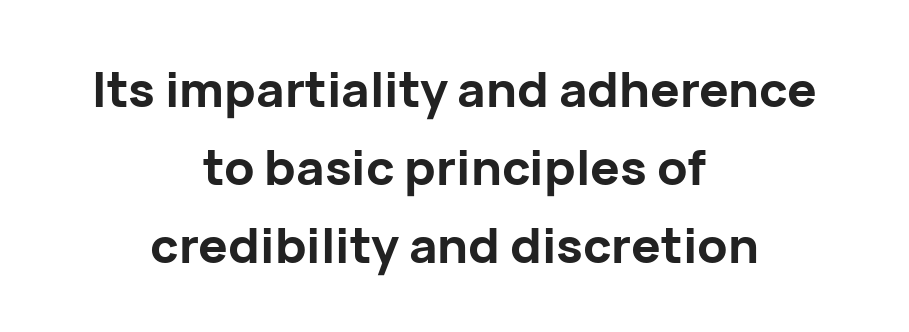
Q: Is the text bold? A: Yes.
Q: Is the text italic (slanted)? A: No, it is upright.
Q: Is the typeface a serif or a sans-serif typeface? A: Sans-serif.
Q: Is the text underlined? A: No.
Q: How is the paragraph aligned? A: Centered.
Q: Is the spacing between letters normal or unusually wide? A: Normal.
Q: Is the spacing between lines tight, normal or loose? A: Normal.
Q: Width (condensed, normal, or wide)? A: Normal.
Q: Stroke contrast? A: Low.
Q: x-height? A: Medium.
Q: Monospaced? A: No.
